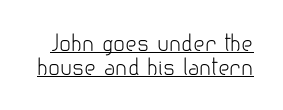
Nobody touched the tracking dial on this one. Descenders here cross a horizontal rule under the line. The letters stand upright; this is a roman face. A light-to-regular cut is what we see here. What's the leading like? Squeezed, with rows nearly overlapping.
